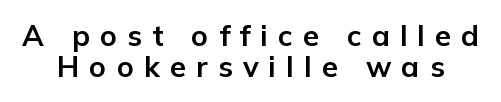
{"serif": "no", "italic": "no", "bold": "yes", "weight": "bold", "width": "normal", "stroke_contrast": "low", "x_height": "medium", "monospaced": "no", "underline": "no", "line_spacing": "tight", "line_spacing_ratio": 1.08, "letter_spacing": "wide", "letter_spacing_em": 0.35, "glyph_px": 29}
